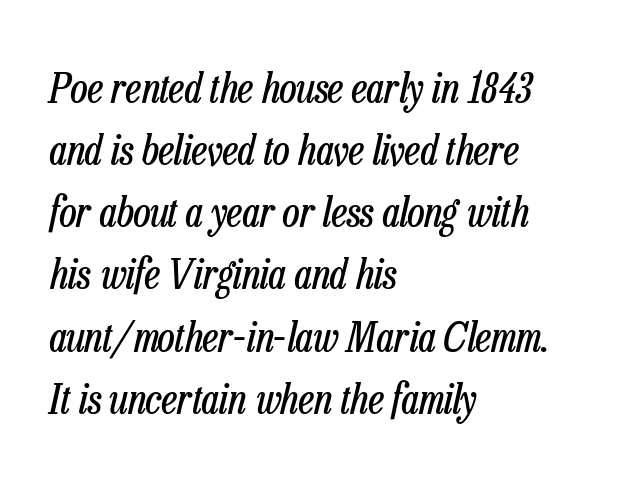
Q: Is the text bold? A: No.
Q: Is the text italic (slanted)? A: Yes, it leans right by about 13 degrees.
Q: Is the text underlined? A: No.
Q: How is the paragraph aligned? A: Left-aligned.
Q: Is the spacing between letters normal or unusually wide? A: Normal.
Q: Is the spacing between lines tight, normal or loose? A: Normal.
Q: Width (condensed, normal, or wide)? A: Condensed.
Q: Stroke contrast? A: Low.
Q: x-height? A: Medium.
Q: Monospaced? A: No.
